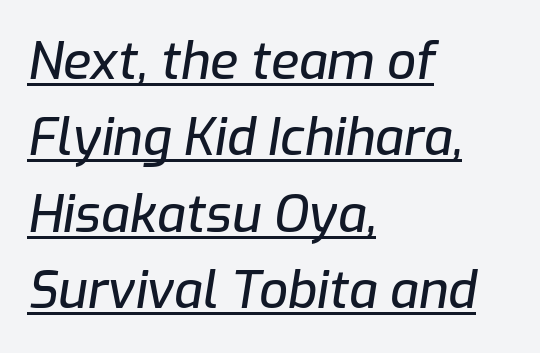
{"italic": "yes", "lean": "right", "slant_degrees": 9, "width": "normal", "stroke_contrast": "low", "x_height": "medium", "monospaced": "no", "underline": "yes", "align": "left", "line_spacing": "normal", "line_spacing_ratio": 1.5, "letter_spacing": "normal", "letter_spacing_em": 0.0, "glyph_px": 51}
